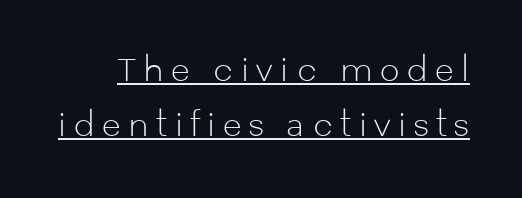
The image shows 31 px light sans-serif type, upright; set line spacing 1.79x, unusually wide letter spacing (+0.24 em), underlined; low stroke contrast and a medium x-height.
